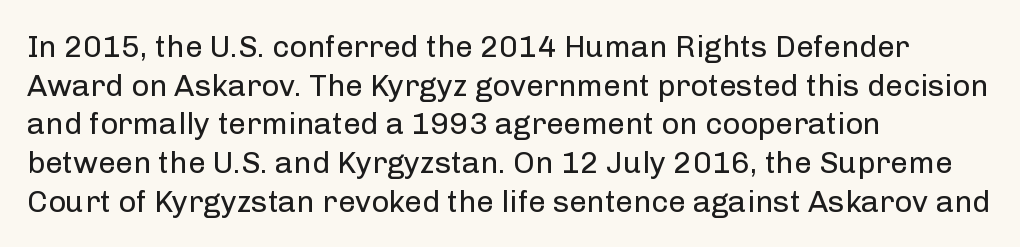
Q: Is the text bold? A: No.
Q: Is the text italic (slanted)? A: No, it is upright.
Q: Is the typeface a serif or a sans-serif typeface? A: Sans-serif.
Q: Is the text underlined? A: No.
Q: How is the paragraph aligned? A: Left-aligned.
Q: Is the spacing between letters normal or unusually wide? A: Normal.
Q: Is the spacing between lines tight, normal or loose? A: Normal.
Q: Width (condensed, normal, or wide)? A: Normal.
Q: Stroke contrast? A: Low.
Q: x-height? A: Medium.
Q: Monospaced? A: No.
